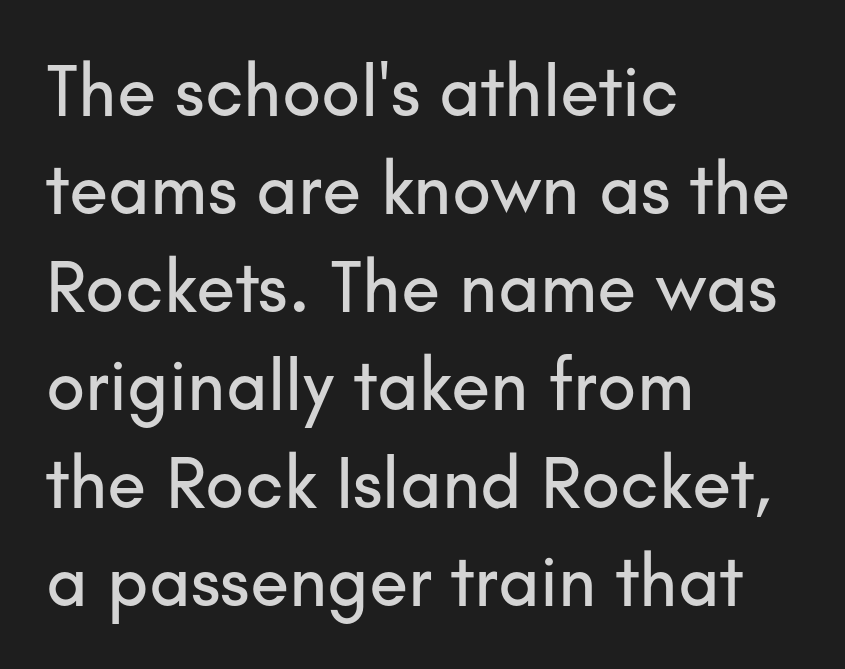
Q: Is the text italic (slanted)? A: No, it is upright.
Q: Is the typeface a serif or a sans-serif typeface? A: Sans-serif.
Q: Is the text underlined? A: No.
Q: How is the paragraph aligned? A: Left-aligned.
Q: Is the spacing between letters normal or unusually wide? A: Normal.
Q: Is the spacing between lines tight, normal or loose? A: Normal.
Q: Width (condensed, normal, or wide)? A: Normal.
Q: Stroke contrast? A: Low.
Q: x-height? A: Small.
Q: Monospaced? A: No.
